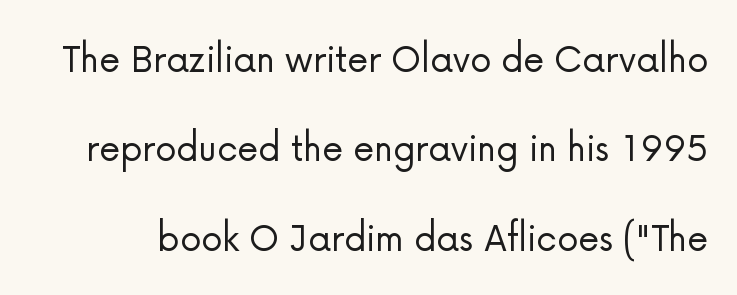
{"serif": "no", "italic": "no", "bold": "no", "weight": "light", "width": "normal", "stroke_contrast": "low", "x_height": "medium", "monospaced": "no", "underline": "no", "line_spacing": "loose", "line_spacing_ratio": 2.08, "letter_spacing": "normal", "letter_spacing_em": 0.0, "glyph_px": 43}
